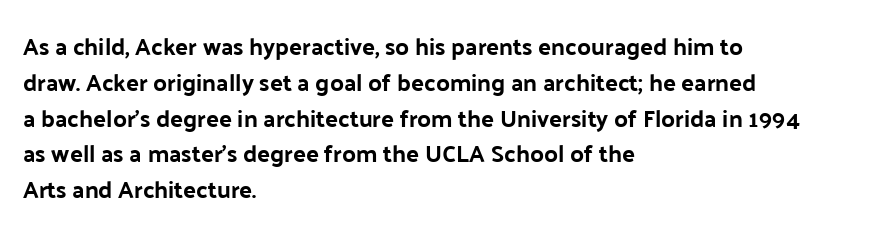
Italic: no, the glyphs are upright roman. Reading down the column, the eye jumps a familiar distance to each next line. Each row of text sits above clean, open space. Chunky letters — that's bold for sure.
